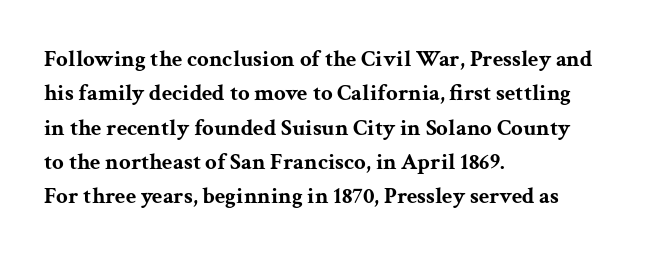
The image shows 23 px bold type, upright; set left-aligned, normal line spacing (1.49x), normal letter spacing, not underlined.
